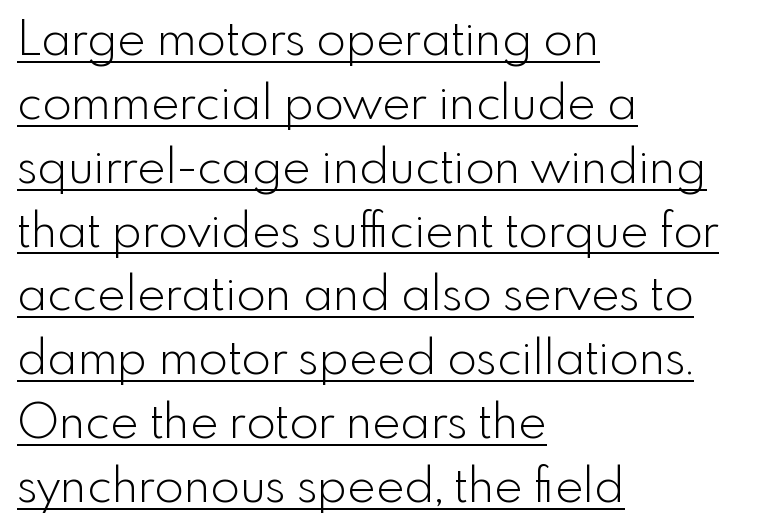
{"serif": "no", "italic": "no", "bold": "no", "weight": "light", "width": "normal", "x_height": "small", "monospaced": "no", "underline": "yes", "align": "left", "line_spacing": "normal", "line_spacing_ratio": 1.33, "letter_spacing": "normal", "letter_spacing_em": 0.0, "glyph_px": 48}
